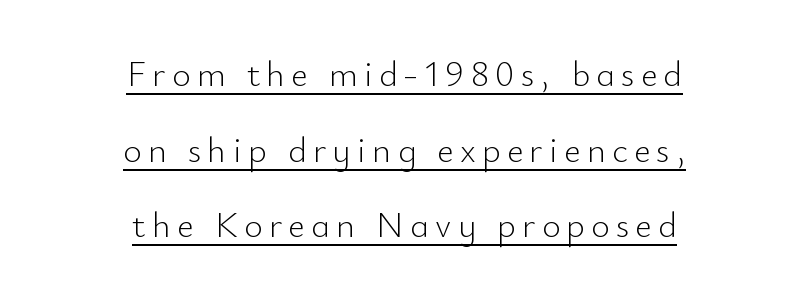
Q: Is the text bold? A: No.
Q: Is the text italic (slanted)? A: No, it is upright.
Q: Is the typeface a serif or a sans-serif typeface? A: Sans-serif.
Q: Is the text underlined? A: Yes.
Q: How is the paragraph aligned? A: Centered.
Q: Is the spacing between lines tight, normal or loose? A: Loose.
Q: Width (condensed, normal, or wide)? A: Normal.
Q: Stroke contrast? A: Low.
Q: x-height? A: Small.
Q: Monospaced? A: No.
